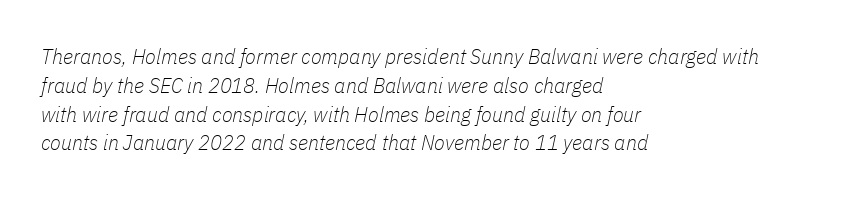
The image shows 22 px text type, italic (leaning right); set left-aligned, normal line spacing (1.31x), normal letter spacing, not underlined.
